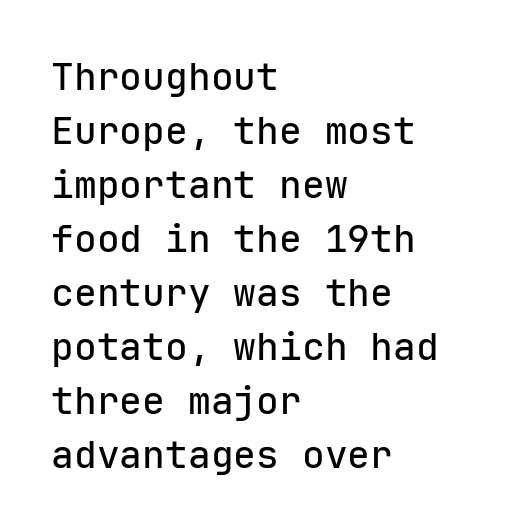
The image shows 38 px sans-serif type, upright, monospaced; set left-aligned, normal line spacing (1.42x), normal letter spacing, not underlined; low stroke contrast and a medium x-height.
